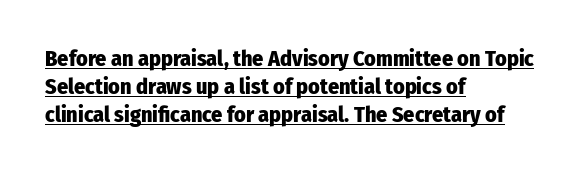
Q: Is the text bold? A: Yes.
Q: Is the text italic (slanted)? A: No, it is upright.
Q: Is the text underlined? A: Yes.
Q: How is the paragraph aligned? A: Left-aligned.
Q: Is the spacing between letters normal or unusually wide? A: Normal.
Q: Is the spacing between lines tight, normal or loose? A: Normal.
